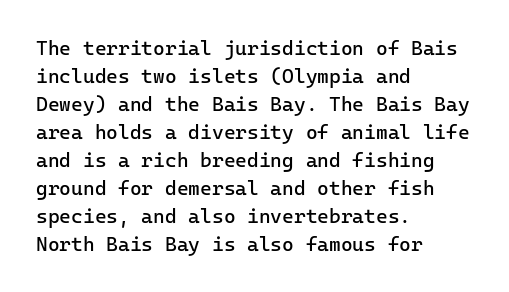
A roman cut, with each character standing at attention. Compared with a centered layout, this one pins lines to the left instead. Evenly set lines give the paragraph a standard silhouette. Heft: none added — not bold. The baseline area is clear.
